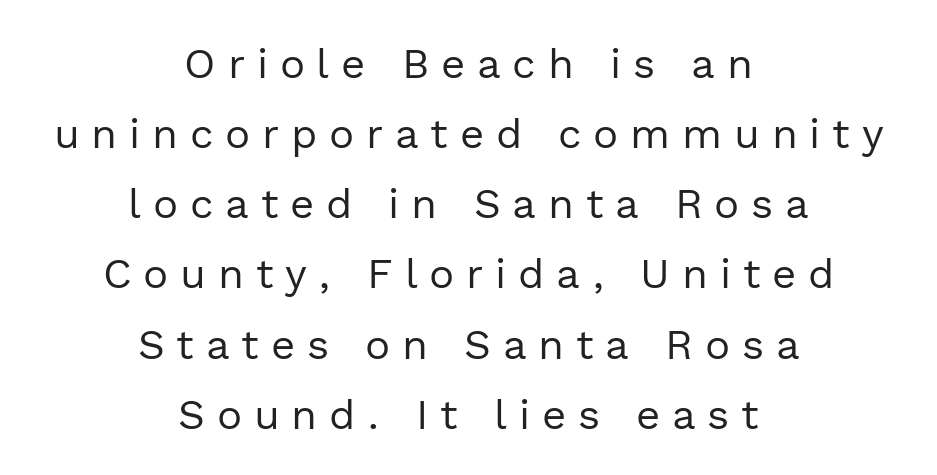
Q: Is the text bold? A: No.
Q: Is the text italic (slanted)? A: No, it is upright.
Q: Is the typeface a serif or a sans-serif typeface? A: Sans-serif.
Q: Is the text underlined? A: No.
Q: How is the paragraph aligned? A: Centered.
Q: Is the spacing between letters normal or unusually wide? A: Unusually wide.
Q: Is the spacing between lines tight, normal or loose? A: Normal.
Q: Width (condensed, normal, or wide)? A: Normal.
Q: x-height? A: Medium.
Q: Monospaced? A: No.
